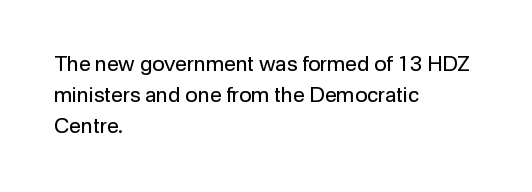
The image shows 21 px text type, upright; set left-aligned, normal line spacing (1.47x), normal letter spacing, not underlined.
